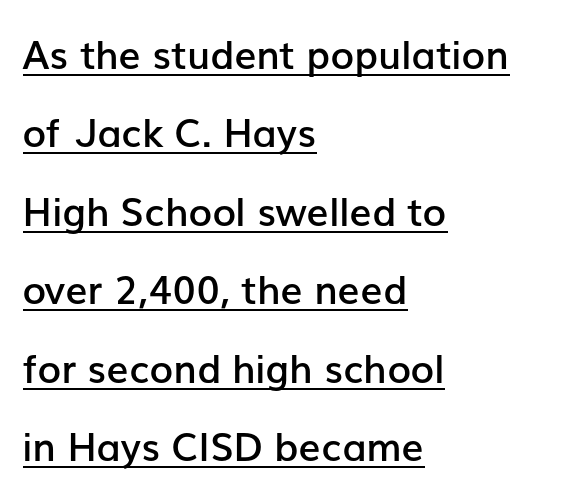
{"serif": "no", "italic": "no", "bold": "semi", "weight": "semibold", "width": "normal", "stroke_contrast": "low", "x_height": "medium", "monospaced": "no", "underline": "yes", "align": "left", "line_spacing": "loose", "line_spacing_ratio": 2.01, "letter_spacing": "normal", "letter_spacing_em": 0.0, "glyph_px": 39}
